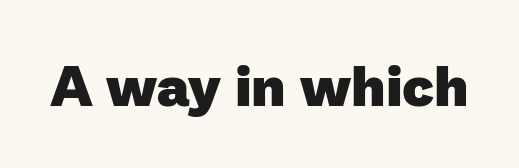
Q: Is the text bold? A: Yes.
Q: Is the typeface a serif or a sans-serif typeface? A: Sans-serif.
Q: Is the text underlined? A: No.
Q: Is the spacing between letters normal or unusually wide? A: Normal.
Q: Width (condensed, normal, or wide)? A: Normal.
Q: Stroke contrast? A: Low.
Q: x-height? A: Medium.
Q: Monospaced? A: No.
